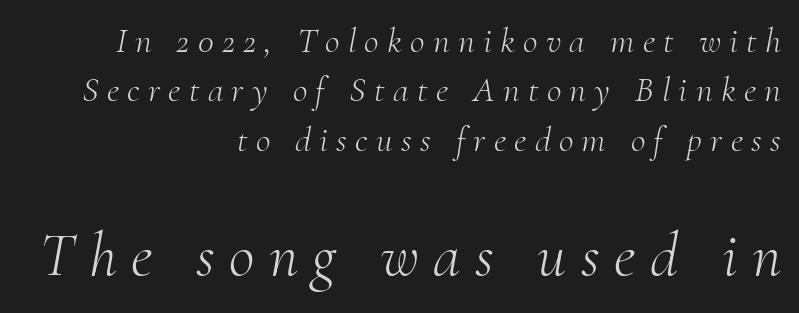
{"serif": "yes", "italic": "yes", "lean": "right", "slant_degrees": 10, "bold": "no", "weight": "light", "width": "normal", "stroke_contrast": "medium", "x_height": "small", "monospaced": "no", "underline": "no", "align": "right", "line_spacing": "normal", "line_spacing_ratio": 1.37, "letter_spacing": "wide", "letter_spacing_em": 0.23, "larger_block": "second", "size_ratio": 1.75, "glyph_px": 63}
